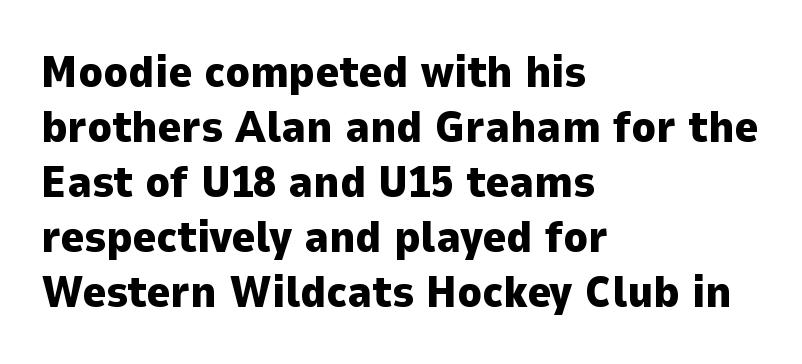
Style check: upright. What stands out about the letter spacing? Nothing — it is the standard amount. The strokes are fattened all the way to bold. This rendering employs a face without finishing strokes, i.e., a sans-serif. This sample has the flowing, uneven cadence of proportional lettering. Leftover space on each line is placed entirely after the last word.
